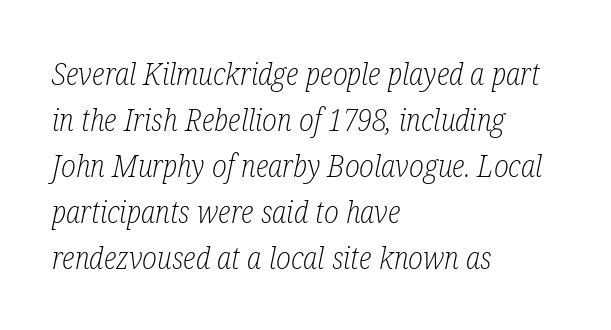
Quick note: interline space is typical. The passage shown is typed in a proportional face where columns would drift. Characters follow at the spacing the type designer built in. Descenders are the only things crossing below the line. Small tapered or slab feet sit at the stroke ends, so this counts as serif.
